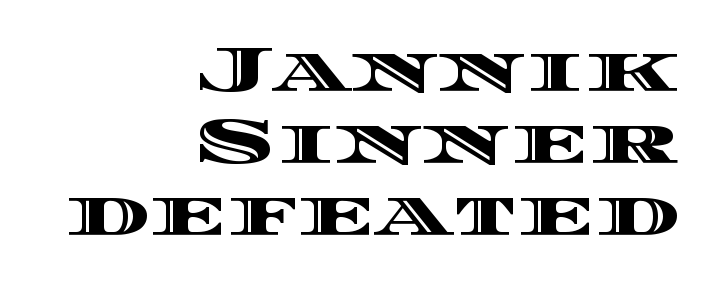
The image shows 66 px wide type, upright; set right-aligned, tight line spacing (1.09x), normal letter spacing, not underlined; a large x-height.
